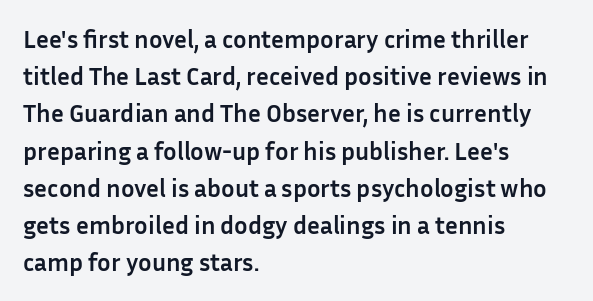
The image shows 25 px bold type, upright; set left-aligned, normal line spacing (1.49x), normal letter spacing, not underlined.
